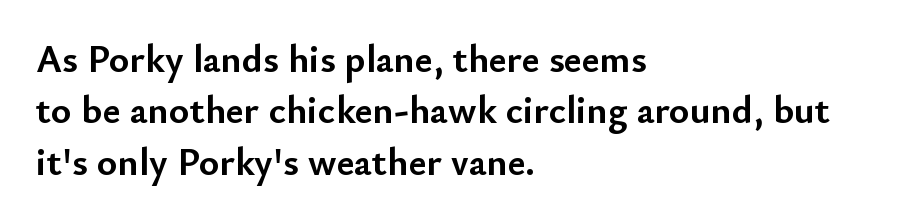
Q: Is the text bold? A: Yes.
Q: Is the text italic (slanted)? A: No, it is upright.
Q: Is the typeface a serif or a sans-serif typeface? A: Sans-serif.
Q: Is the text underlined? A: No.
Q: How is the paragraph aligned? A: Left-aligned.
Q: Is the spacing between letters normal or unusually wide? A: Normal.
Q: Is the spacing between lines tight, normal or loose? A: Normal.
Q: Width (condensed, normal, or wide)? A: Normal.
Q: Stroke contrast? A: Low.
Q: x-height? A: Small.
Q: Monospaced? A: No.
